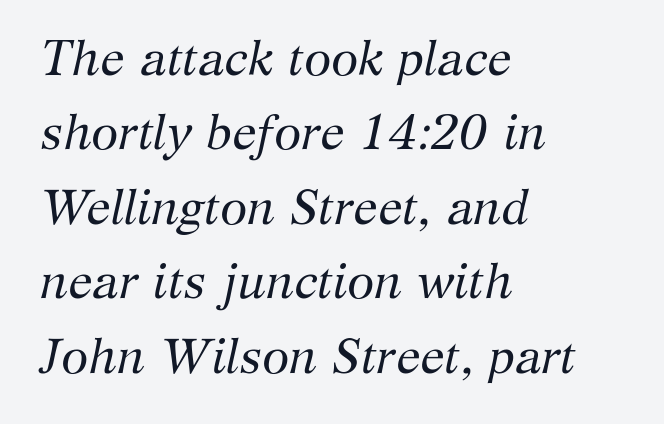
{"serif": "yes", "italic": "yes", "lean": "right", "slant_degrees": 12, "bold": "no", "weight": "regular", "width": "normal", "stroke_contrast": "medium", "x_height": "medium", "monospaced": "no", "underline": "no", "align": "left", "line_spacing": "normal", "line_spacing_ratio": 1.52, "letter_spacing": "normal", "letter_spacing_em": 0.0, "glyph_px": 49}
